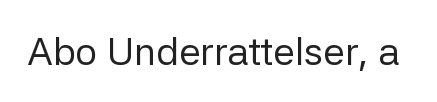
A typesetter would mark this as roman, not italic. The glyphs are unaccompanied by any horizontal stroke below them. The weight tops out at a normal text grade. Here the glyphs are tracked normally, forming tight word shapes. Letterform terminals end flat and unadorned throughout the passage.
